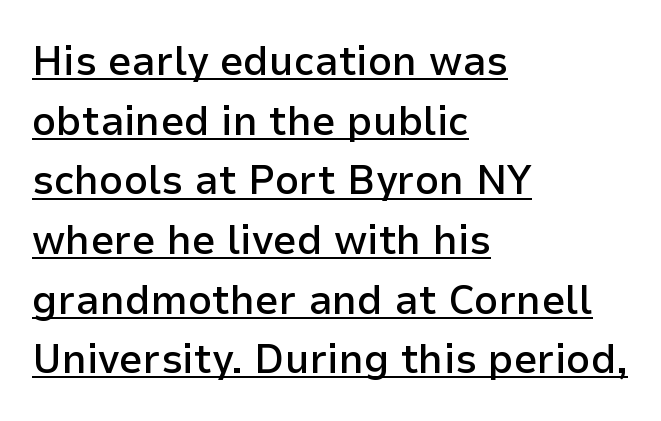
The letters advance in unequal steps, a hallmark of proportional type. Beneath each row of characters lies a ruled line. The lettering holds an erect, upright posture throughout. You could call the tracking neutral — neither tight nor loose. This is sans-serif lettering, the kind often seen on screens and signage.
